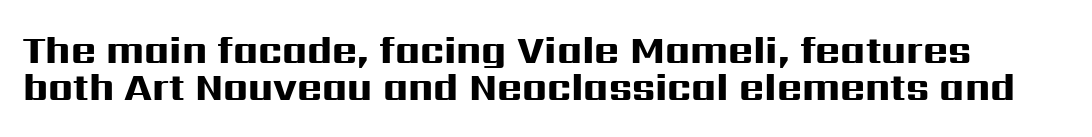
{"serif": "no", "italic": "no", "bold": "yes", "weight": "heavy", "width": "wide", "stroke_contrast": "high", "x_height": "medium", "monospaced": "no", "underline": "no", "line_spacing": "tight", "line_spacing_ratio": 0.97, "letter_spacing": "normal", "letter_spacing_em": 0.0, "glyph_px": 38}
